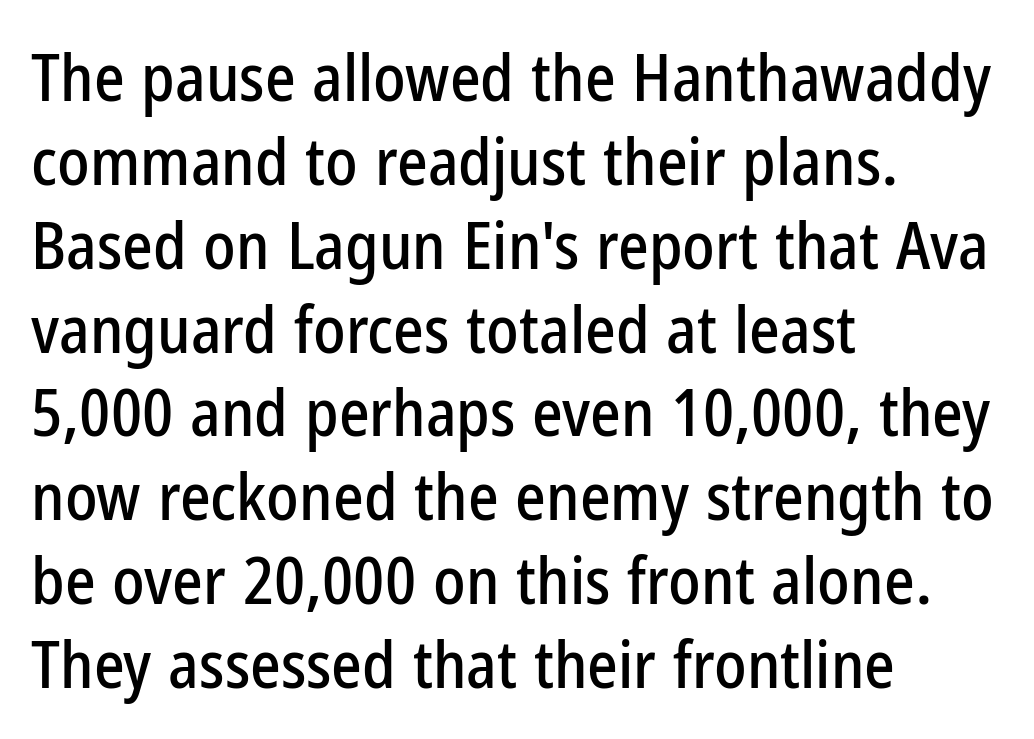
{"serif": "no", "italic": "no", "width": "condensed", "stroke_contrast": "low", "x_height": "medium", "monospaced": "no", "underline": "no", "align": "left", "line_spacing": "normal", "line_spacing_ratio": 1.29, "letter_spacing": "normal", "letter_spacing_em": 0.0, "glyph_px": 65}
